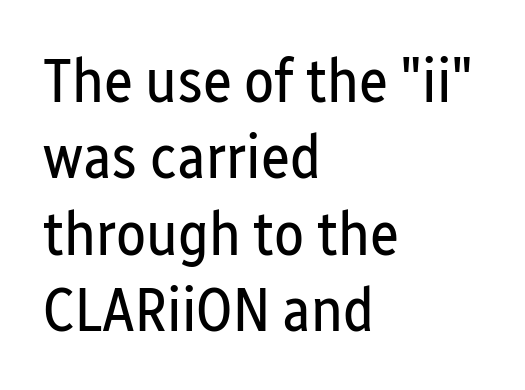
Q: Is the text bold? A: No.
Q: Is the text italic (slanted)? A: No, it is upright.
Q: Is the typeface a serif or a sans-serif typeface? A: Sans-serif.
Q: Is the text underlined? A: No.
Q: How is the paragraph aligned? A: Left-aligned.
Q: Is the spacing between letters normal or unusually wide? A: Normal.
Q: Width (condensed, normal, or wide)? A: Condensed.
Q: Stroke contrast? A: Low.
Q: x-height? A: Medium.
Q: Monospaced? A: No.
